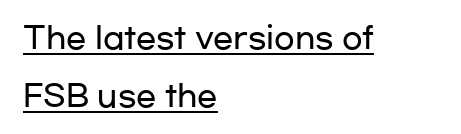
You can tell it's not italic because the verticals are truly vertical. You can see a thin bar hugging the bottom of the glyphs. What stands out about the letter spacing? Nothing — it is the standard amount. Visually the block forms a straight wall on the left and a jagged coastline on the right. The rendering uses a large line-height, opening up the rows.
